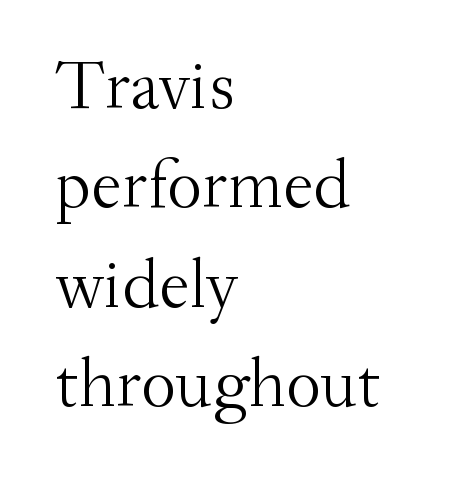
The image shows 69 px light serif type, upright; set left-aligned, normal line spacing (1.44x), normal letter spacing, not underlined; medium stroke contrast and a small x-height.
